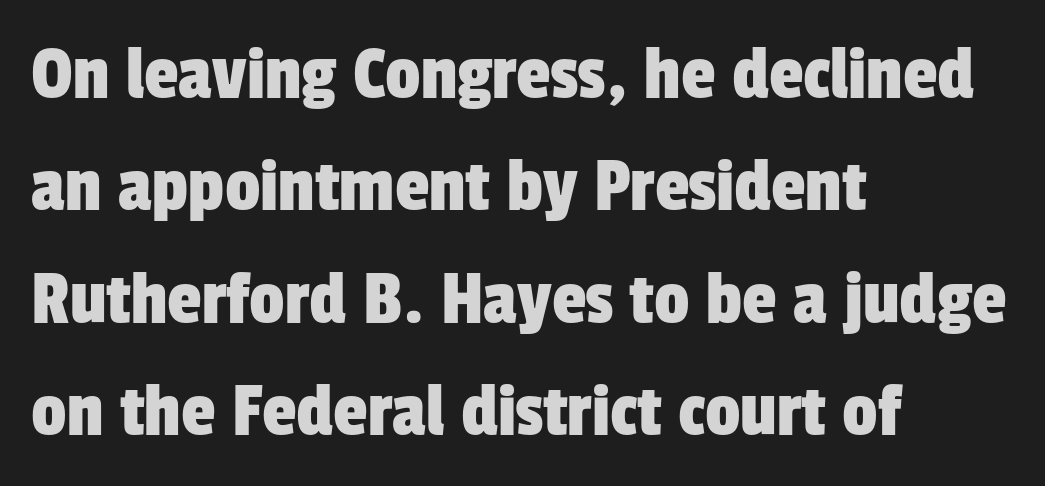
Tracking here is standard; glyphs follow each other at the usual distance. The face used here is proportionally spaced, like ordinary book or web type. What kind of face is this? One without serifs — a sans. This block has exactly the height ordinary leading produces. The gap between lines stays unmarked. Line starts are locked; line ends wander.
